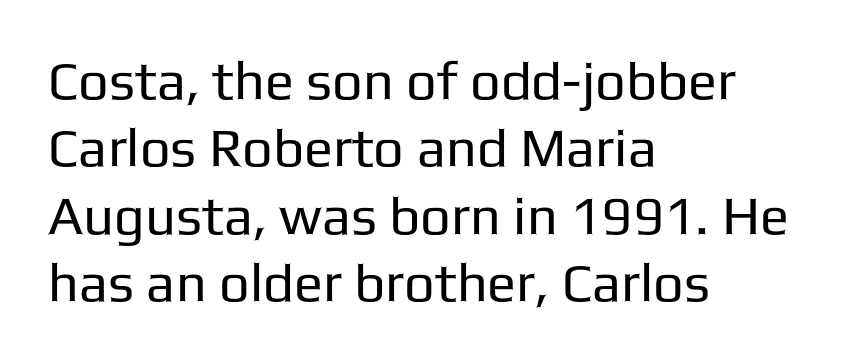
{"serif": "no", "italic": "no", "bold": "no", "weight": "regular", "width": "normal", "stroke_contrast": "low", "x_height": "medium", "monospaced": "no", "underline": "no", "align": "left", "line_spacing": "normal", "line_spacing_ratio": 1.25, "letter_spacing": "normal", "letter_spacing_em": 0.0, "glyph_px": 54}
